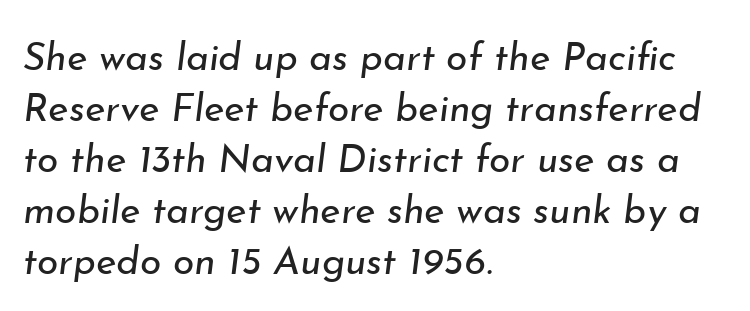
Caption: standard tracking, unaltered. Caption: face not bold, strokes unweighted. One glance says typical: line gaps are just what's usual. The ragged edge is on the right, which tells us the setting is flush left. Descenders are the only things crossing below the line.
